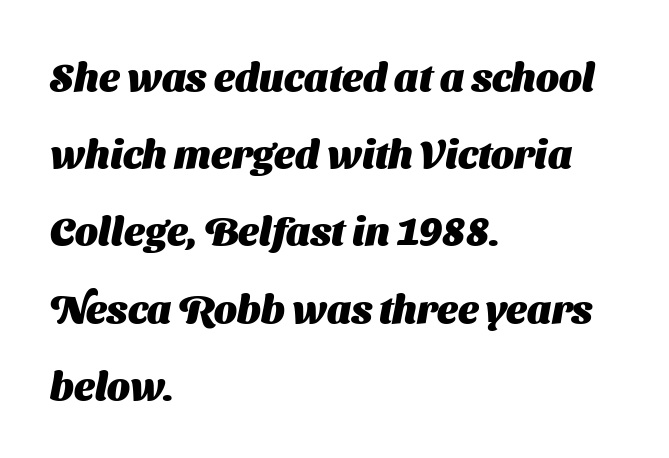
{"serif": "no", "bold": "yes", "weight": "heavy", "width": "normal", "stroke_contrast": "medium", "x_height": "medium", "monospaced": "no", "underline": "no", "align": "left", "line_spacing": "loose", "line_spacing_ratio": 1.93, "letter_spacing": "normal", "letter_spacing_em": 0.0, "glyph_px": 40}
